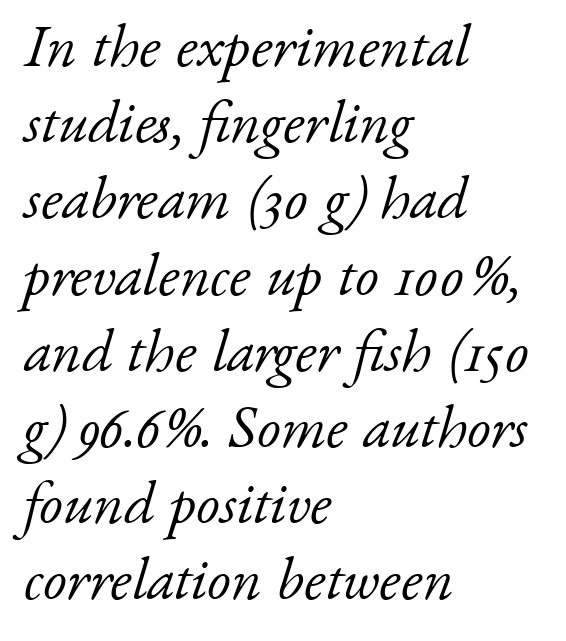
Q: Is the text bold? A: No.
Q: Is the text italic (slanted)? A: Yes, it leans right by about 17 degrees.
Q: Is the typeface a serif or a sans-serif typeface? A: Serif.
Q: Is the text underlined? A: No.
Q: How is the paragraph aligned? A: Left-aligned.
Q: Is the spacing between letters normal or unusually wide? A: Normal.
Q: Is the spacing between lines tight, normal or loose? A: Normal.
Q: Width (condensed, normal, or wide)? A: Normal.
Q: Stroke contrast? A: Low.
Q: x-height? A: Small.
Q: Monospaced? A: No.
